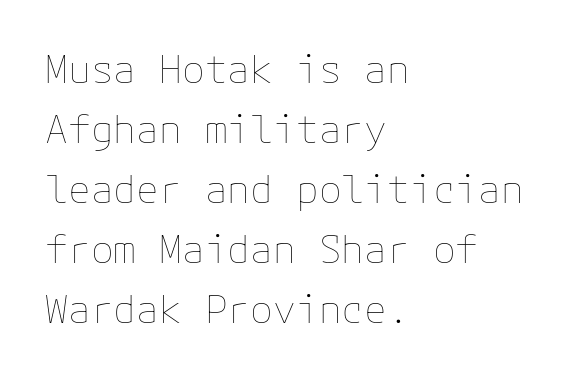
The lettering holds an erect, upright posture throughout. The tracking reads as untouched default to a designer's eye. A bare baseline throughout the passage. Whoever set this chose a conventional vertical rhythm.
